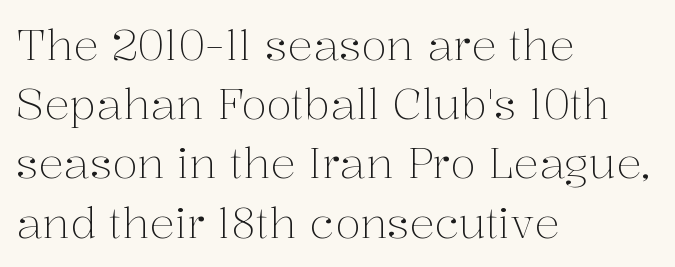
Each row of text sits above clean, open space. Rows of type keep a routine distance in the vertical direction. The passage is arranged the way most books set body copy — flush left. Tall strokes in this sample are plumb rather than angled. What kind of face is this? One with serifs. Glyph-to-glyph distance matches everyday printed text.
